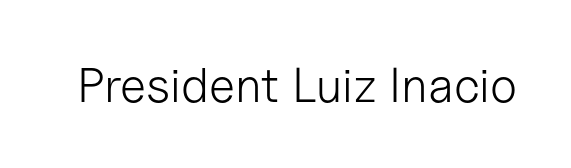
Q: Is the text bold? A: No.
Q: Is the text italic (slanted)? A: No, it is upright.
Q: Is the typeface a serif or a sans-serif typeface? A: Sans-serif.
Q: Is the text underlined? A: No.
Q: Is the spacing between letters normal or unusually wide? A: Normal.
Q: Width (condensed, normal, or wide)? A: Normal.
Q: Stroke contrast? A: Low.
Q: x-height? A: Medium.
Q: Monospaced? A: No.
